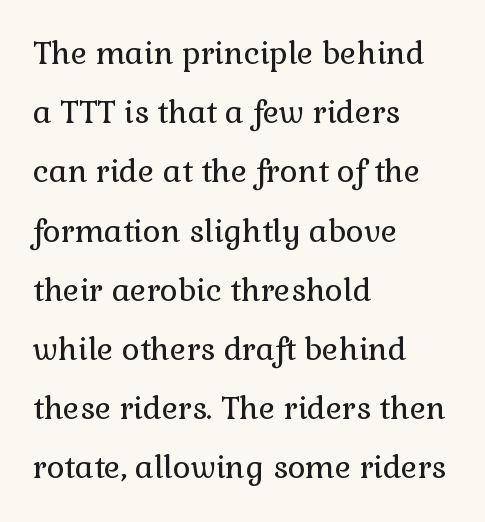
Ascenders rise straight up at ninety degrees. Does the leading feel generous? Absolutely, it's lavish. The rendering uses natural spacing where letterforms have individual widths. Underlining? Definitely not there. Tracking here is standard; glyphs follow each other at the usual distance. Does the copy run flush right? No — it runs flush left.
